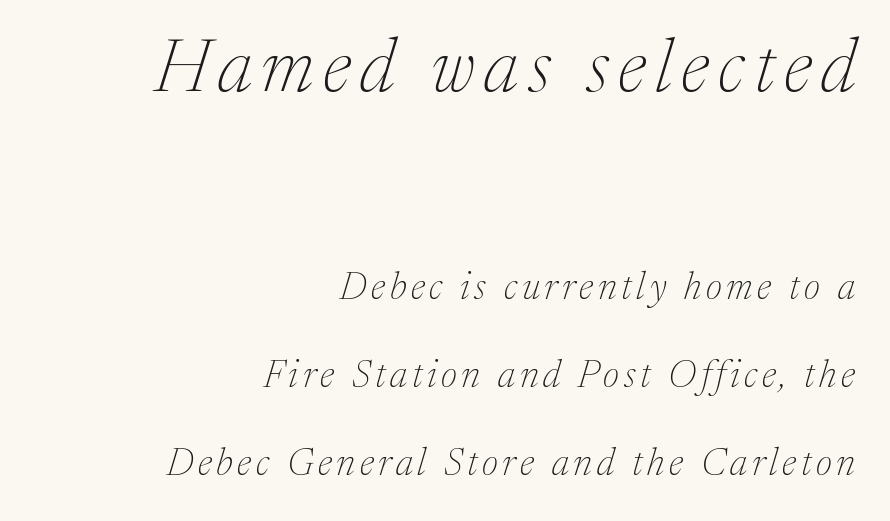
Every row of glyphs terminates at an identical x-position on the right. Check where the strokes stop: tiny serifs finish them off. No heavy texture on the line: the type isn't bold. Tall strokes in this sample are angled rather than plumb. This rendering features lettering with no underline. Here the designer chose a conventional face with non-uniform glyph widths.
